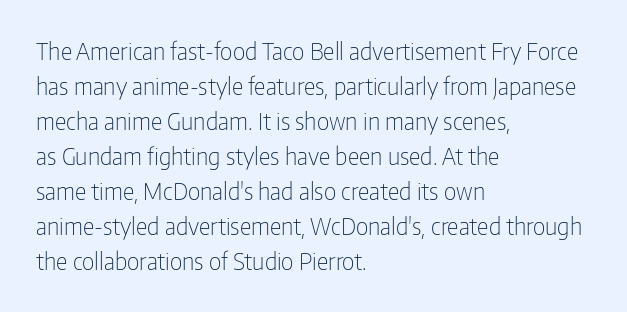
Weight: not bold — regular or lighter. The typesetter chose a ragged-right arrangement here. Each new line begins a customary step beneath the previous one. You could call the tracking neutral — neither tight nor loose. Only glyphs here, with clear space below each row. You can tell it's not italic because the verticals are truly vertical.
